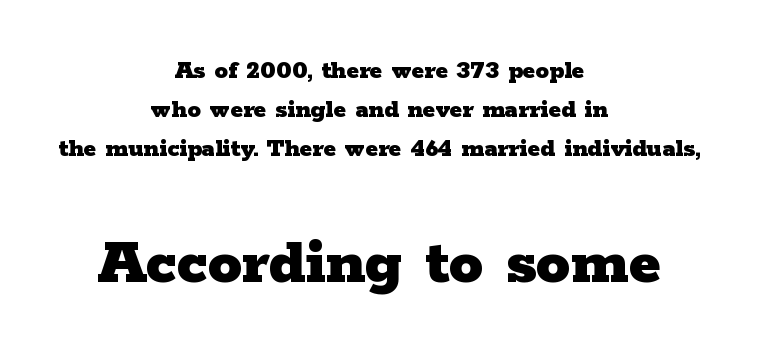
Q: Is the text bold? A: Yes.
Q: Is the text italic (slanted)? A: No, it is upright.
Q: Is the typeface a serif or a sans-serif typeface? A: Serif.
Q: Is the text underlined? A: No.
Q: How is the paragraph aligned? A: Centered.
Q: Is the spacing between letters normal or unusually wide? A: Normal.
Q: Is the spacing between lines tight, normal or loose? A: Normal.
Q: Which block of text is set in a larger size, the first (top) or the second (bottom)? A: The second (bottom) one.
Q: Width (condensed, normal, or wide)? A: Wide.
Q: Stroke contrast? A: Low.
Q: x-height? A: Medium.
Q: Monospaced? A: No.
